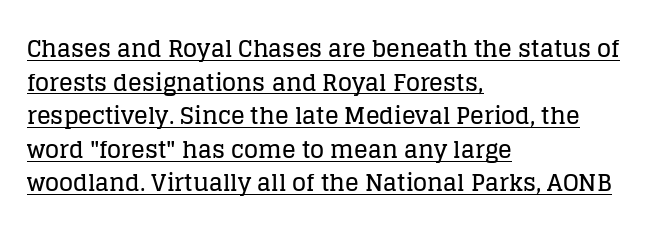
Italic? Not at all — the glyphs are vertical. A classic flush-left, rag-right setting is used for this passage. This sample carries an underscore along the baseline area. The face used here is rendered with its standard letterfit. The line-height multiplier appears to be the usual default.
